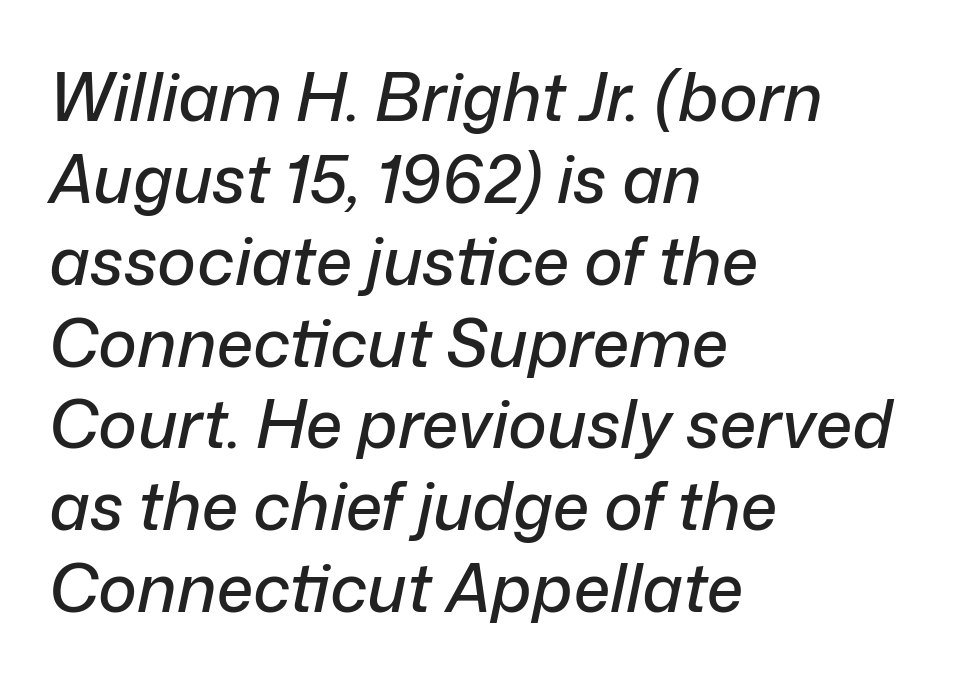
Yep, that's italic — everything's leaning. Is this a fixed-width face? No — the glyphs have proportional, varying widths. The paragraph shown leans on its left margin. The foot of each line stays bare and open. This rendering leaves character spacing at its baseline value.
